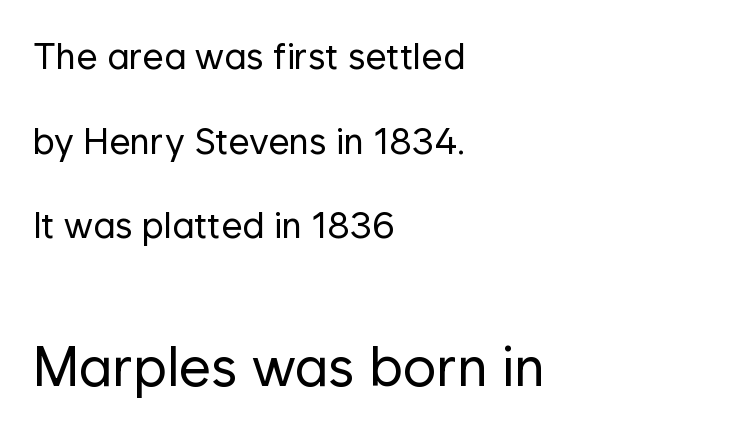
Are there feet on the stems? There aren't — it's a sans. These glyphs show unthickened strokes, regular width or finer. The tracking reads as untouched default to a designer's eye. Looks like regular typesetting: each glyph gets only the width it needs.
